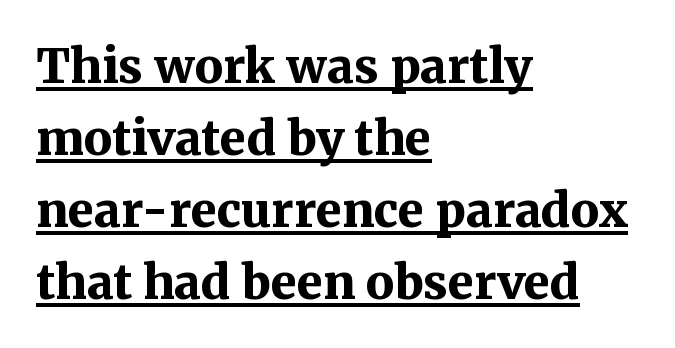
Vertical strokes here are truly vertical. Serifs: yes, visible at the terminals of the letterforms. Looks like regular typesetting: each glyph gets only the width it needs. Observe the ordinary spacing: letters are neighbours, not strangers.
